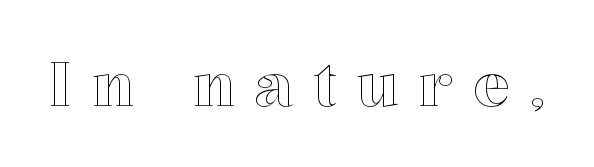
{"italic": "no", "width": "normal", "x_height": "medium", "monospaced": "no", "underline": "no", "letter_spacing": "wide", "letter_spacing_em": 0.33, "glyph_px": 61}
